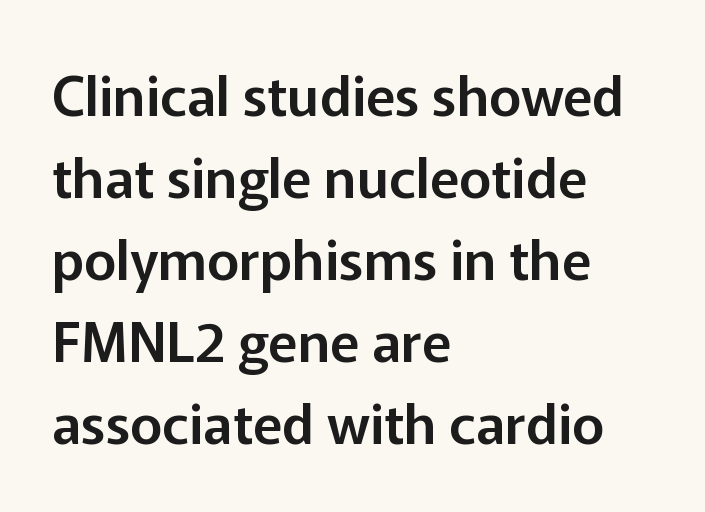
You can tell it's not italic because the verticals are truly vertical. The rows are spaced the way most documents space them. Check where the strokes stop: nothing finishes them off — pure sans. Descender tails drop into unmarked territory.
